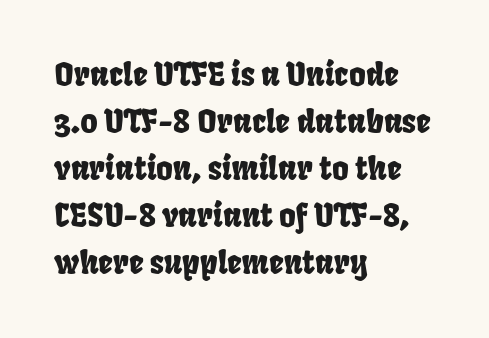
The image shows 32 px condensed sans-serif type; set left-aligned, normal line spacing (1.47x), normal letter spacing, not underlined; low stroke contrast and a large x-height.
